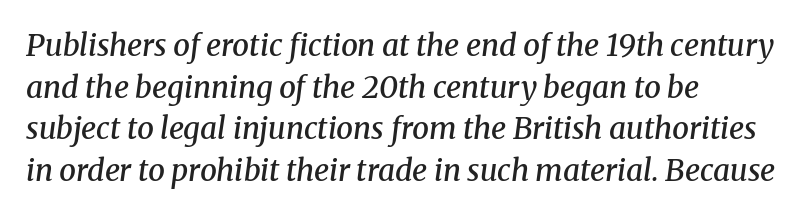
{"serif": "yes", "italic": "yes", "lean": "right", "slant_degrees": 8, "bold": "semi", "weight": "semibold", "width": "normal", "stroke_contrast": "medium", "x_height": "medium", "monospaced": "no", "underline": "no", "align": "left", "line_spacing": "normal", "line_spacing_ratio": 1.39, "letter_spacing": "normal", "letter_spacing_em": 0.0, "glyph_px": 30}
